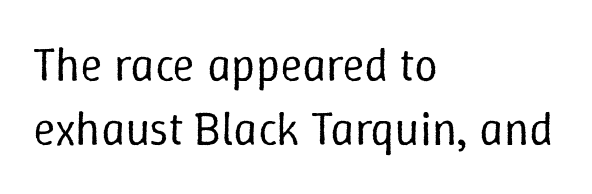
{"italic": "no", "bold": "no", "weight": "regular", "width": "normal", "stroke_contrast": "low", "x_height": "medium", "monospaced": "no", "underline": "no", "align": "left", "line_spacing": "normal", "line_spacing_ratio": 1.37, "letter_spacing": "normal", "letter_spacing_em": 0.0, "glyph_px": 47}
